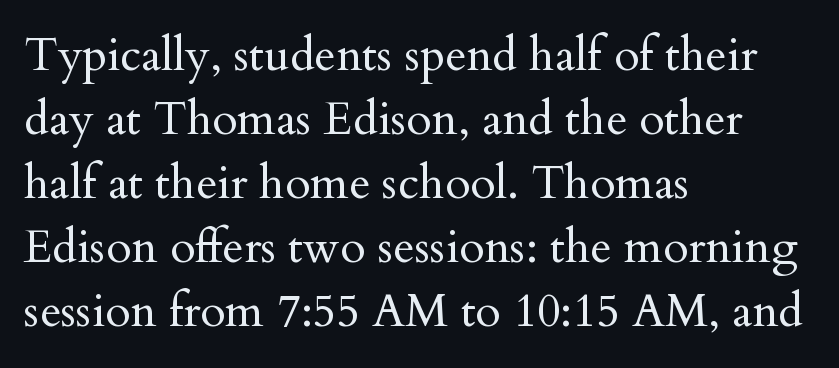
{"serif": "yes", "italic": "no", "bold": "no", "weight": "regular", "width": "normal", "stroke_contrast": "medium", "x_height": "small", "monospaced": "no", "underline": "no", "align": "left", "line_spacing": "normal", "line_spacing_ratio": 1.39, "letter_spacing": "normal", "letter_spacing_em": 0.0, "glyph_px": 46}
